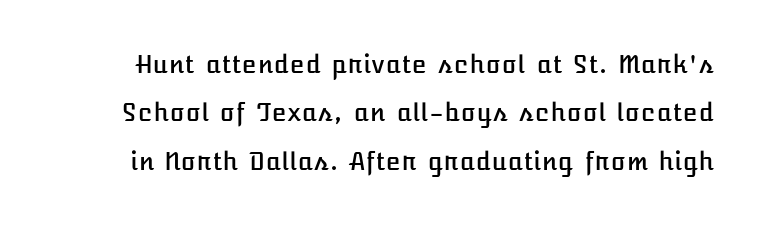
{"italic": "no", "underline": "no", "line_spacing": "loose", "line_spacing_ratio": 2.02, "letter_spacing": "normal", "letter_spacing_em": 0.0, "glyph_px": 24}
